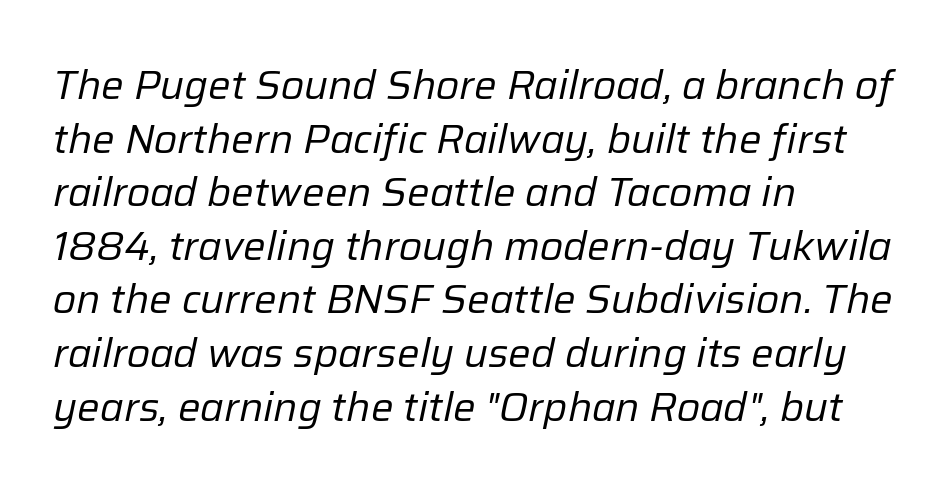
{"italic": "yes", "lean": "right", "slant_degrees": 12, "bold": "no", "weight": "regular", "width": "normal", "stroke_contrast": "low", "x_height": "medium", "monospaced": "no", "underline": "no", "align": "left", "line_spacing": "normal", "line_spacing_ratio": 1.34, "letter_spacing": "normal", "letter_spacing_em": 0.0, "glyph_px": 40}
